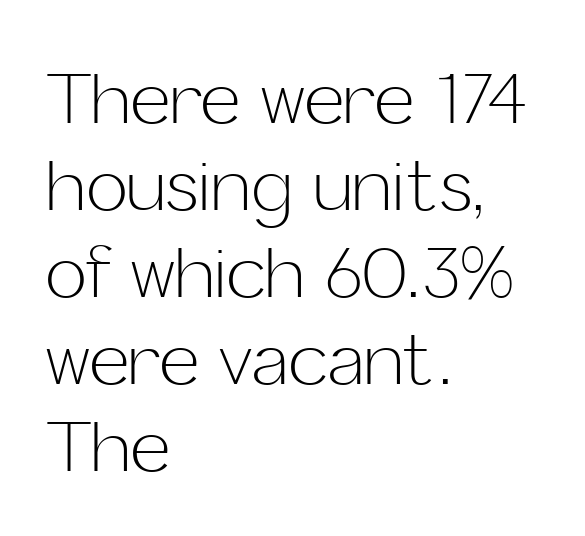
The image shows 69 px light sans-serif type, upright; set left-aligned, normal line spacing (1.26x), normal letter spacing, not underlined; low stroke contrast and a medium x-height.
